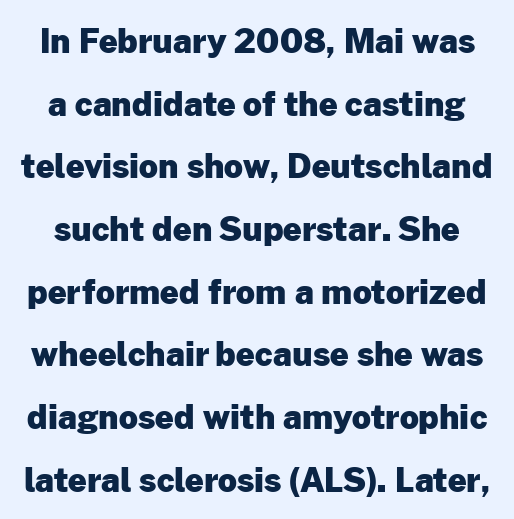
Q: Is the text bold? A: Yes.
Q: Is the text italic (slanted)? A: No, it is upright.
Q: Is the typeface a serif or a sans-serif typeface? A: Sans-serif.
Q: Is the text underlined? A: No.
Q: Is the spacing between letters normal or unusually wide? A: Normal.
Q: Is the spacing between lines tight, normal or loose? A: Loose.
Q: Width (condensed, normal, or wide)? A: Normal.
Q: Stroke contrast? A: Low.
Q: x-height? A: Medium.
Q: Monospaced? A: No.
